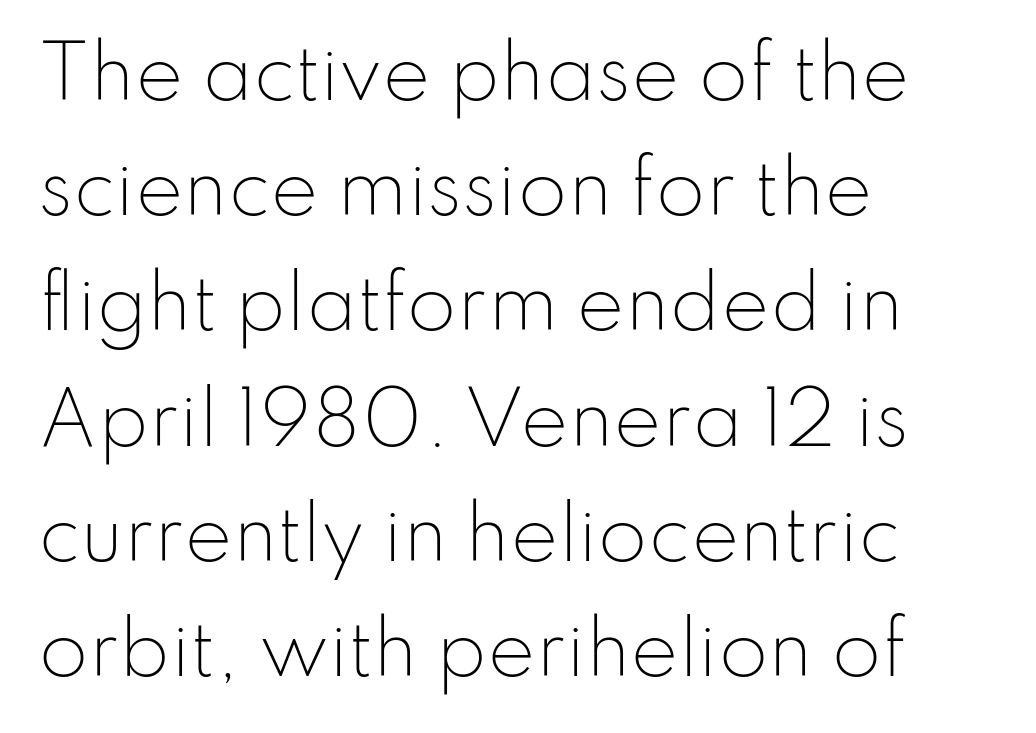
The image shows 72 px light sans-serif type, upright; set left-aligned, normal line spacing (1.6x), normal letter spacing, not underlined; low stroke contrast and a small x-height.
